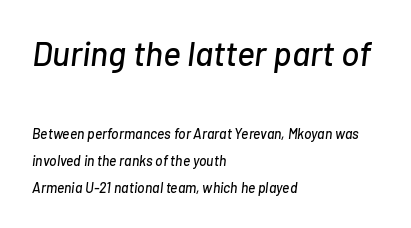
{"italic": "yes", "lean": "right", "slant_degrees": 7, "width": "normal", "stroke_contrast": "low", "x_height": "medium", "monospaced": "no", "underline": "no", "align": "left", "line_spacing": "loose", "line_spacing_ratio": 1.93, "letter_spacing": "normal", "letter_spacing_em": 0.0, "larger_block": "first", "size_ratio": 2.43, "glyph_px": 34}
